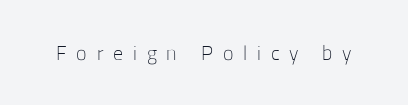
{"italic": "no", "bold": "no", "underline": "no", "letter_spacing": "wide", "letter_spacing_em": 0.49, "glyph_px": 20}
